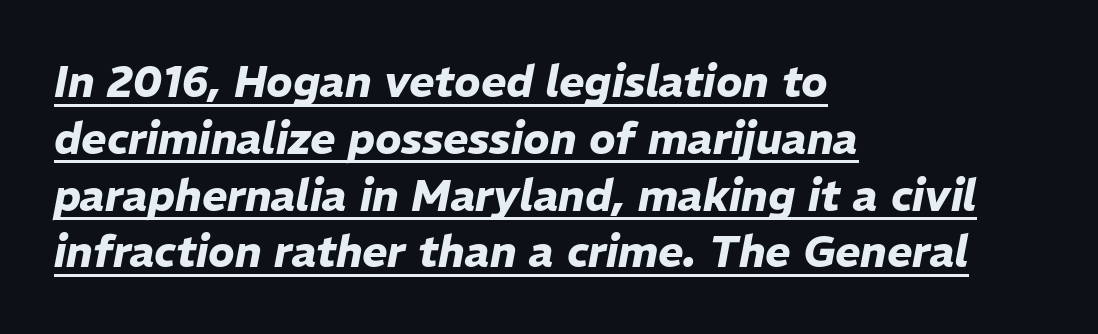
The image shows 43 px heavy type, italic (leaning right); set left-aligned, normal line spacing (1.32x), normal letter spacing, underlined; low stroke contrast and a medium x-height.
